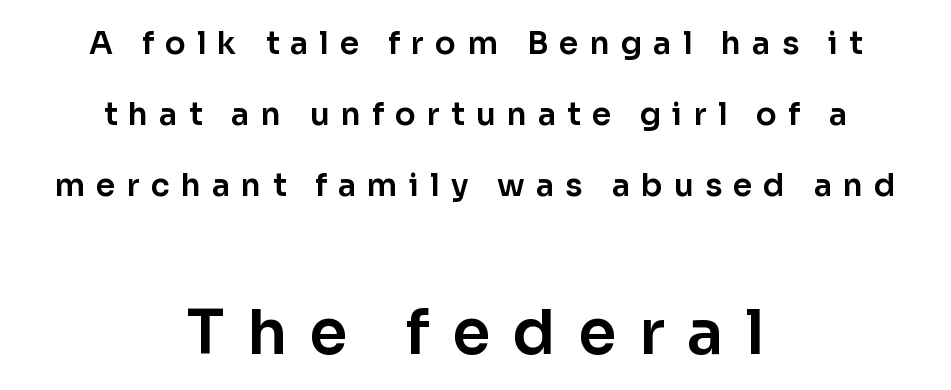
Q: Is the text italic (slanted)? A: No, it is upright.
Q: Is the typeface a serif or a sans-serif typeface? A: Sans-serif.
Q: Is the text underlined? A: No.
Q: How is the paragraph aligned? A: Centered.
Q: Is the spacing between letters normal or unusually wide? A: Unusually wide.
Q: Is the spacing between lines tight, normal or loose? A: Loose.
Q: Which block of text is set in a larger size, the first (top) or the second (bottom)? A: The second (bottom) one.
Q: Width (condensed, normal, or wide)? A: Normal.
Q: Stroke contrast? A: Low.
Q: x-height? A: Medium.
Q: Monospaced? A: No.
